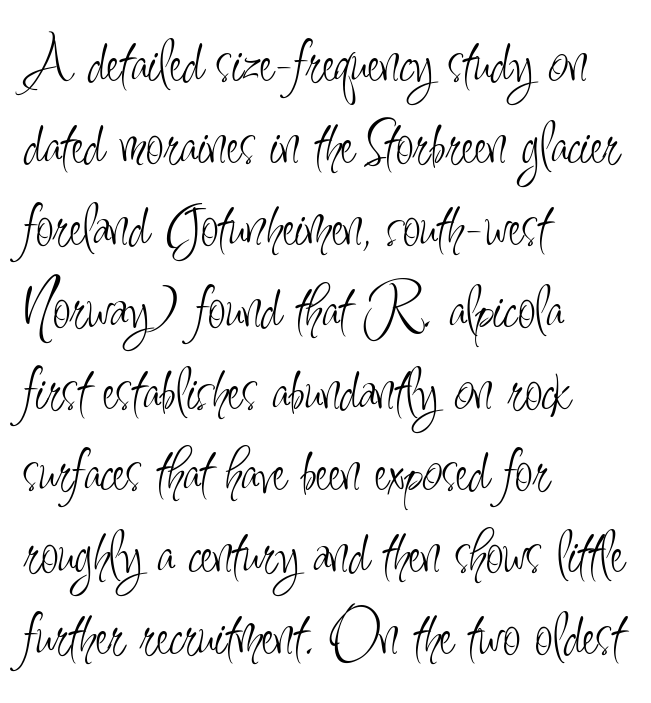
Q: Is the text bold? A: No.
Q: Is the typeface a serif or a sans-serif typeface? A: Sans-serif.
Q: Is the text underlined? A: No.
Q: How is the paragraph aligned? A: Left-aligned.
Q: Is the spacing between letters normal or unusually wide? A: Normal.
Q: Is the spacing between lines tight, normal or loose? A: Normal.
Q: Width (condensed, normal, or wide)? A: Condensed.
Q: Stroke contrast? A: Low.
Q: x-height? A: Small.
Q: Monospaced? A: No.
